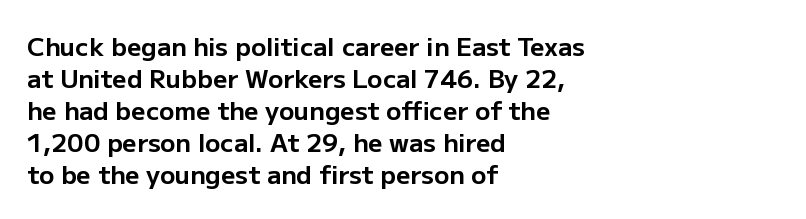
The typesetter chose a ragged-right arrangement here. The line texture is even and compact thanks to regular tracking. Summary of weight: heavy, a full bold. Vertically, the passage feels balanced, rows spaced as you'd expect. In terms of posture, this sample is upright.
